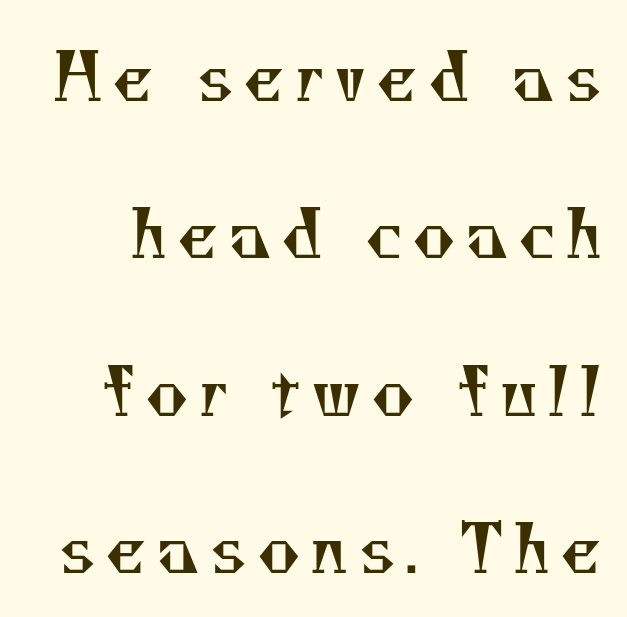
The image shows 65 px regular-weight serif type; set loose line spacing (2.42x), not underlined; medium stroke contrast and a small x-height.
